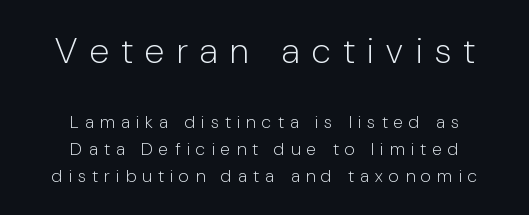
Q: Is the text bold? A: No.
Q: Is the text italic (slanted)? A: No, it is upright.
Q: Is the typeface a serif or a sans-serif typeface? A: Sans-serif.
Q: Is the text underlined? A: No.
Q: How is the paragraph aligned? A: Centered.
Q: Is the spacing between letters normal or unusually wide? A: Unusually wide.
Q: Is the spacing between lines tight, normal or loose? A: Normal.
Q: Which block of text is set in a larger size, the first (top) or the second (bottom)? A: The first (top) one.
Q: Width (condensed, normal, or wide)? A: Condensed.
Q: Stroke contrast? A: Low.
Q: x-height? A: Medium.
Q: Monospaced? A: No.
